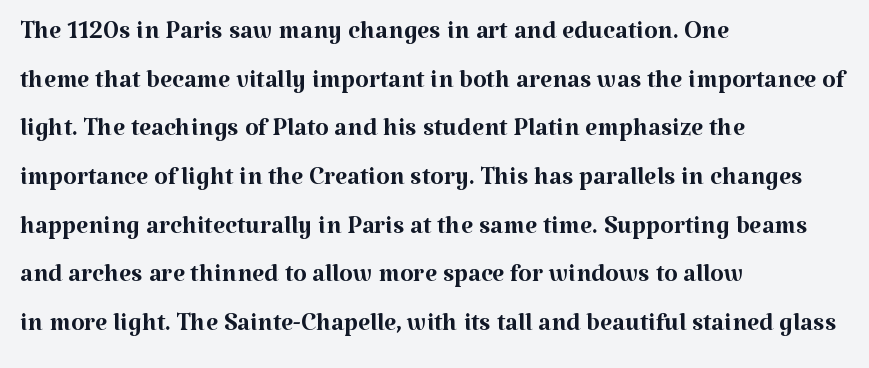
Do the characters align in a grid? No, the font is proportional. Horizontally, the lines are justified to the leading edge only. A clean baseline with only descenders dipping below it. Characters follow at the spacing the type designer built in. The specimen reads as upright at a glance. Evenly set lines give the paragraph a standard silhouette.
